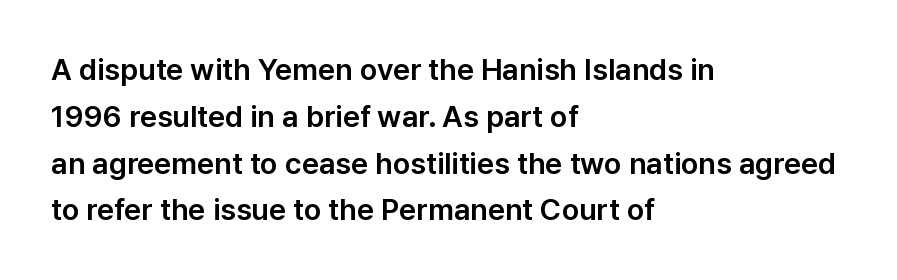
The image shows 30 px sans-serif type, upright; set left-aligned, normal line spacing (1.56x), normal letter spacing, not underlined; low stroke contrast and a medium x-height.
